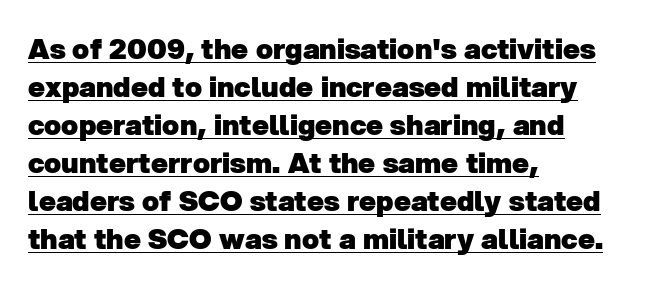
Q: Is the text bold? A: Yes.
Q: Is the typeface a serif or a sans-serif typeface? A: Sans-serif.
Q: Is the text underlined? A: Yes.
Q: How is the paragraph aligned? A: Left-aligned.
Q: Is the spacing between letters normal or unusually wide? A: Normal.
Q: Is the spacing between lines tight, normal or loose? A: Normal.
Q: Width (condensed, normal, or wide)? A: Normal.
Q: Stroke contrast? A: Low.
Q: x-height? A: Medium.
Q: Monospaced? A: No.
